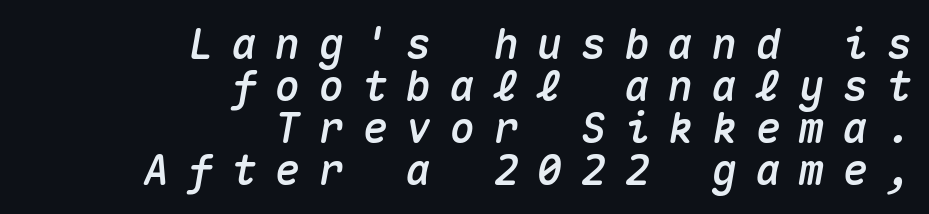
{"italic": "yes", "lean": "right", "slant_degrees": 10, "width": "normal", "stroke_contrast": "medium", "x_height": "medium", "monospaced": "yes", "underline": "no", "align": "right", "line_spacing": "tight", "line_spacing_ratio": 1.0, "letter_spacing": "wide", "letter_spacing_em": 0.44, "glyph_px": 42}
